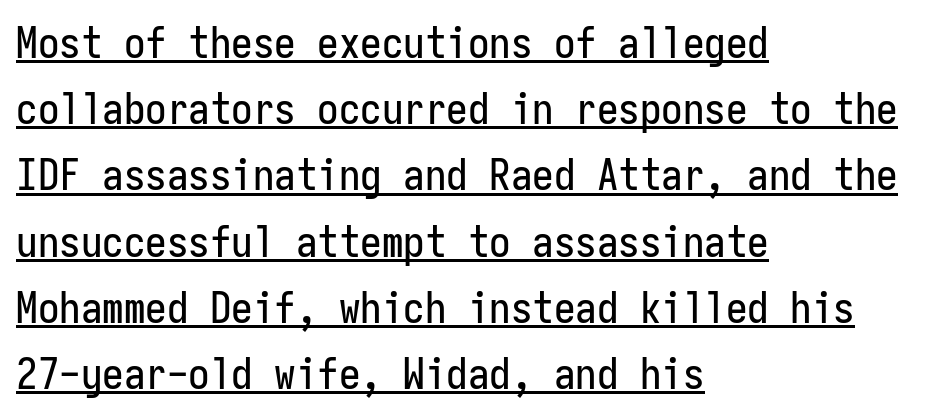
Observe the ordinary spacing: letters are neighbours, not strangers. Observe the absence of serifs on each vertical stroke in this sample. Horizontally, the lines are justified to the leading edge only. The rows are spaced the way most documents space them. Vertical strokes here are truly vertical. This sample has the even, mechanical cadence of fixed-width lettering.
